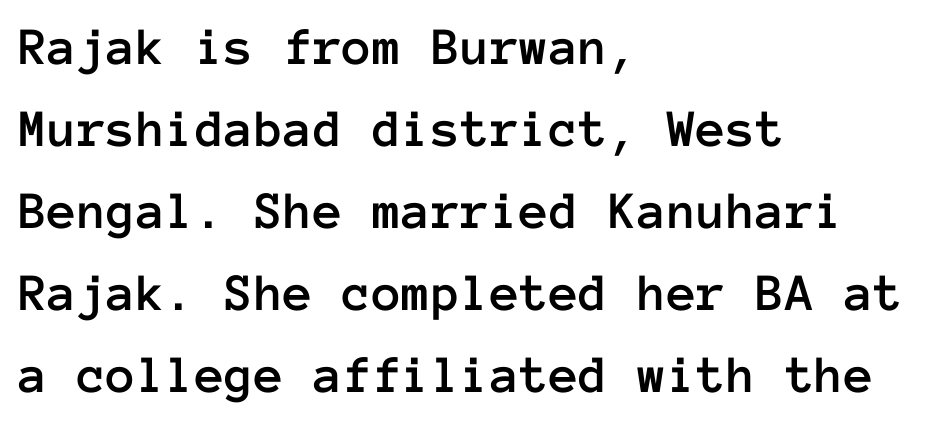
{"italic": "no", "width": "normal", "stroke_contrast": "low", "x_height": "medium", "monospaced": "yes", "underline": "no", "align": "left", "line_spacing": "normal", "line_spacing_ratio": 1.52, "letter_spacing": "normal", "letter_spacing_em": 0.0, "glyph_px": 54}
